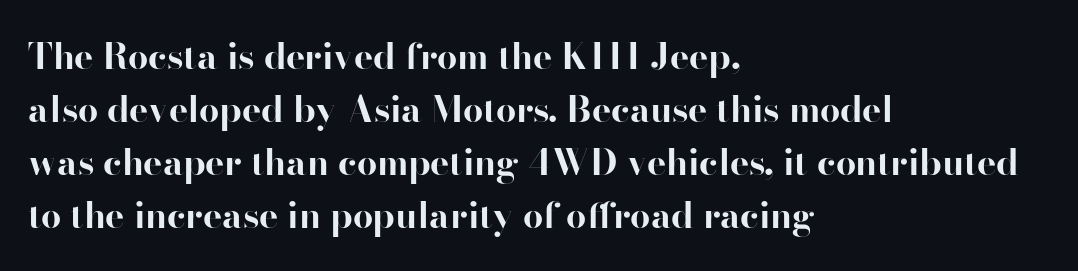
The image shows 36 px bold serif type, upright; set left-aligned, normal line spacing (1.47x), normal letter spacing, not underlined; high stroke contrast and a small x-height.
